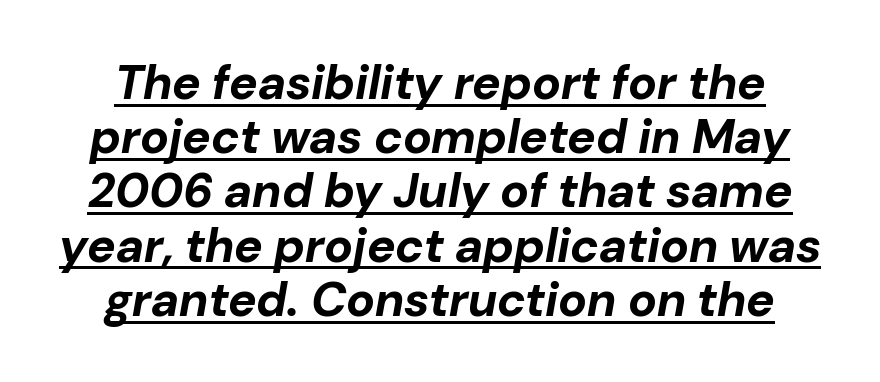
Underlined type. The space between consecutive lines is stingy. Thick stems and heavy bowls — unmistakably bold. The rendering keeps characters at their native spacing. The passage shown leans; its letterforms are oblique.
